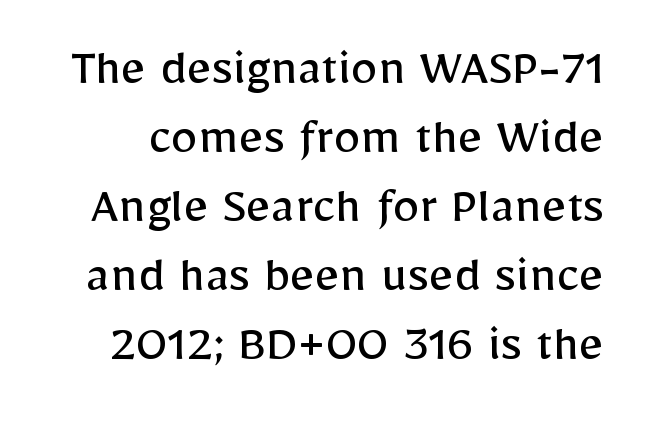
{"serif": "no", "italic": "no", "bold": "no", "weight": "regular", "width": "normal", "stroke_contrast": "low", "x_height": "medium", "monospaced": "no", "underline": "no", "line_spacing": "normal", "line_spacing_ratio": 1.28, "letter_spacing": "normal", "letter_spacing_em": 0.0, "glyph_px": 54}
